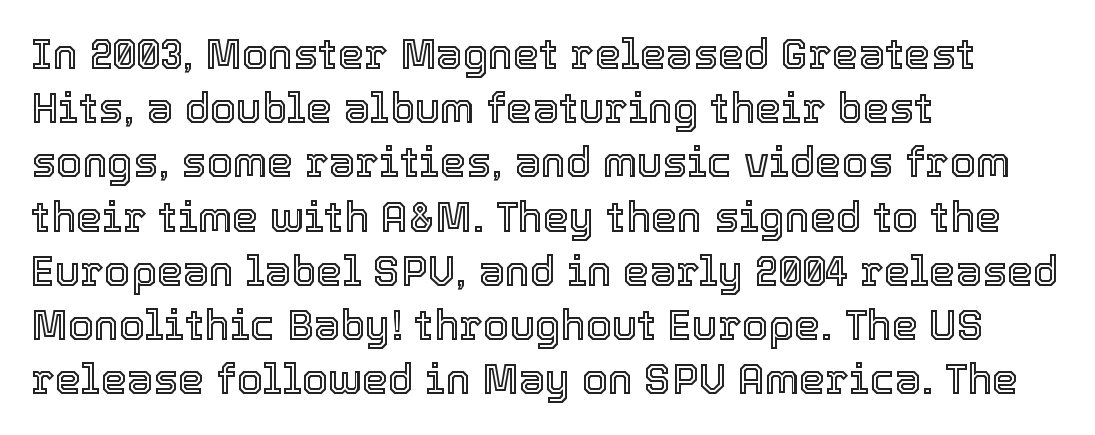
{"italic": "no", "width": "normal", "x_height": "medium", "monospaced": "no", "underline": "no", "align": "left", "line_spacing": "normal", "line_spacing_ratio": 1.29, "letter_spacing": "normal", "letter_spacing_em": 0.0, "glyph_px": 42}
